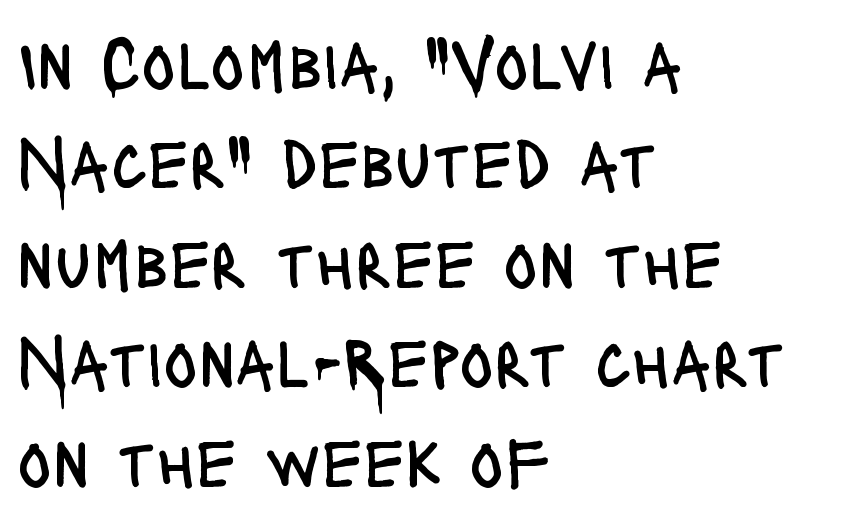
{"serif": "no", "italic": "no", "bold": "no", "weight": "regular", "width": "condensed", "stroke_contrast": "low", "x_height": "large", "monospaced": "no", "underline": "no", "align": "left", "line_spacing": "normal", "line_spacing_ratio": 1.4, "letter_spacing": "normal", "letter_spacing_em": 0.0, "glyph_px": 71}
